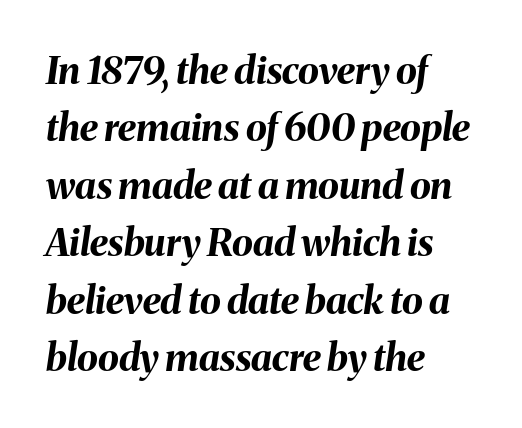
Q: Is the text bold? A: Yes.
Q: Is the text italic (slanted)? A: Yes, it leans right by about 8 degrees.
Q: Is the text underlined? A: No.
Q: How is the paragraph aligned? A: Left-aligned.
Q: Is the spacing between letters normal or unusually wide? A: Normal.
Q: Is the spacing between lines tight, normal or loose? A: Normal.
Q: Width (condensed, normal, or wide)? A: Normal.
Q: Stroke contrast? A: Medium.
Q: x-height? A: Medium.
Q: Monospaced? A: No.
